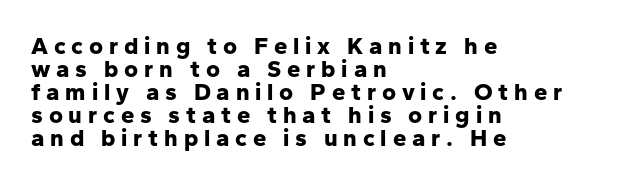
Compared with a centered layout, this one pins lines to the left instead. The vertical gap from one line to the next is small. Weight: bold. The lettering holds an erect, upright posture throughout.
